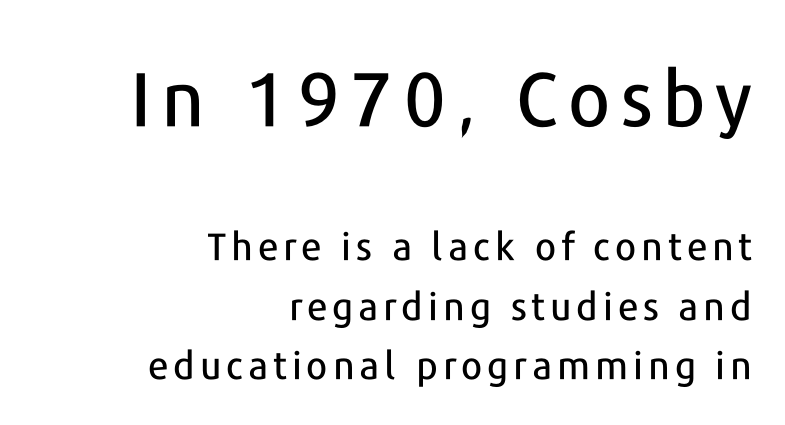
Q: Is the text italic (slanted)? A: No, it is upright.
Q: Is the typeface a serif or a sans-serif typeface? A: Sans-serif.
Q: Is the text underlined? A: No.
Q: How is the paragraph aligned? A: Right-aligned.
Q: Is the spacing between lines tight, normal or loose? A: Normal.
Q: Which block of text is set in a larger size, the first (top) or the second (bottom)? A: The first (top) one.
Q: Width (condensed, normal, or wide)? A: Normal.
Q: Stroke contrast? A: Low.
Q: x-height? A: Medium.
Q: Monospaced? A: No.
